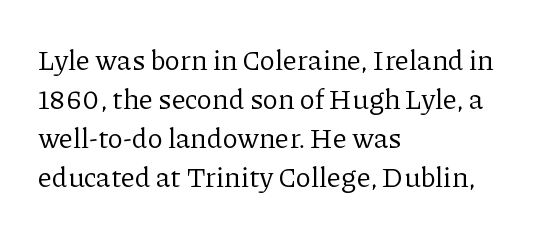
The glyphs are unaccompanied by any horizontal stroke below them. The passage shown has conventional tracking throughout. Quick note: not italic, upright. Whoever set this chose a conventional vertical rhythm. The weight would be labelled regular, book, light, or lighter still. You could not count columns in this text — the font is proportionally spaced.
